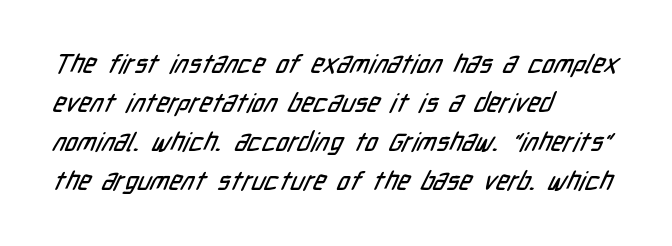
Q: Is the text underlined? A: No.
Q: How is the paragraph aligned? A: Left-aligned.
Q: Is the spacing between letters normal or unusually wide? A: Normal.
Q: Is the spacing between lines tight, normal or loose? A: Normal.
